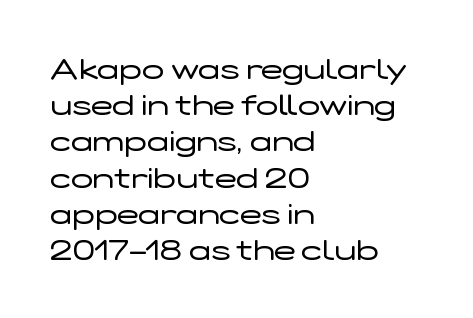
Q: Is the text bold? A: No.
Q: Is the text italic (slanted)? A: No, it is upright.
Q: Is the typeface a serif or a sans-serif typeface? A: Sans-serif.
Q: Is the text underlined? A: No.
Q: How is the paragraph aligned? A: Left-aligned.
Q: Is the spacing between letters normal or unusually wide? A: Normal.
Q: Is the spacing between lines tight, normal or loose? A: Normal.
Q: Width (condensed, normal, or wide)? A: Wide.
Q: Stroke contrast? A: Low.
Q: x-height? A: Medium.
Q: Monospaced? A: No.
